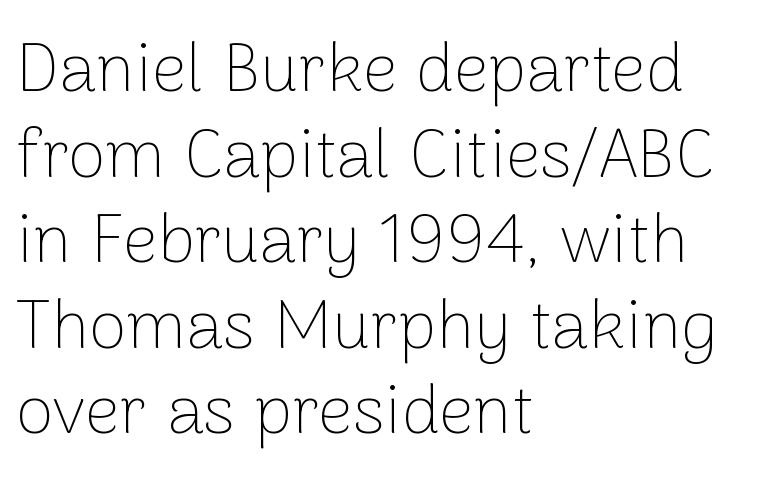
Q: Is the text bold? A: No.
Q: Is the text italic (slanted)? A: No, it is upright.
Q: Is the typeface a serif or a sans-serif typeface? A: Sans-serif.
Q: Is the text underlined? A: No.
Q: How is the paragraph aligned? A: Left-aligned.
Q: Is the spacing between letters normal or unusually wide? A: Normal.
Q: Width (condensed, normal, or wide)? A: Normal.
Q: Stroke contrast? A: Low.
Q: x-height? A: Medium.
Q: Monospaced? A: No.
